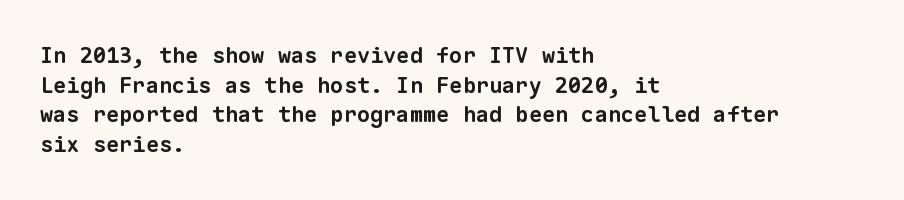
The typesetting leans heavy: a genuine bold. Leading: standard. The ragged edge is on the right, which tells us the setting is flush left. Spacing between characters is what you'd get straight out of the box. The passage shown is not underscored anywhere.
